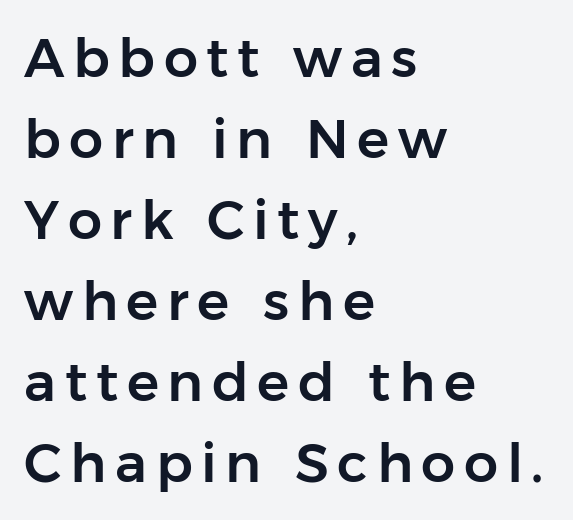
{"serif": "no", "italic": "no", "width": "normal", "stroke_contrast": "low", "x_height": "medium", "monospaced": "no", "underline": "no", "align": "left", "line_spacing": "normal", "line_spacing_ratio": 1.5, "glyph_px": 54}
